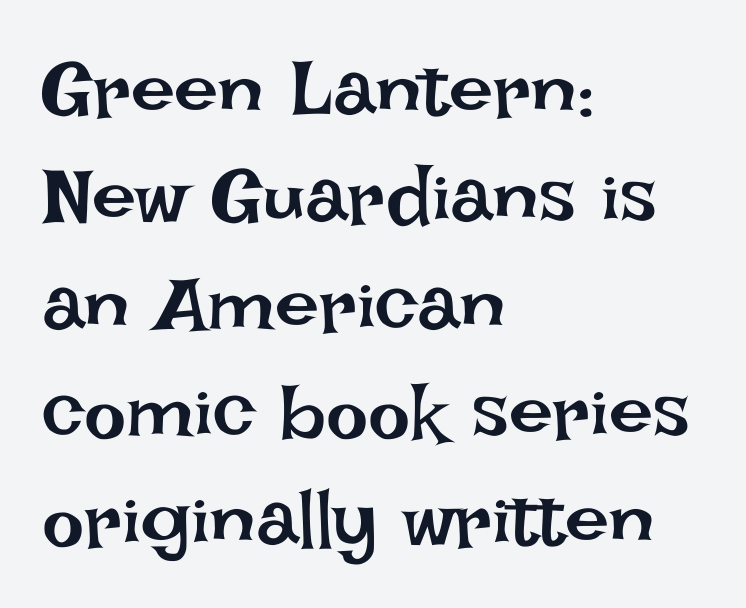
The rendering keeps characters at their native spacing. This is the regular roman posture of the typeface. This is not heavy type; no bold has been used. These lines are rendered in a variable-pitch font. The paragraph shown leans on its left margin.
